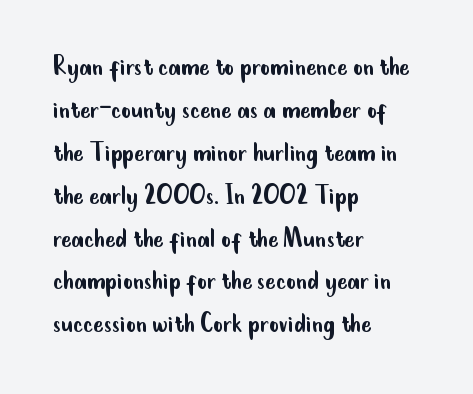
The type family on display is of the sans-serif kind. Character widths vary here, with narrow letters taking less room than wide ones. Vertically, the passage feels balanced, rows spaced as you'd expect. These lines keep a tight, regular rhythm from letter to letter.
